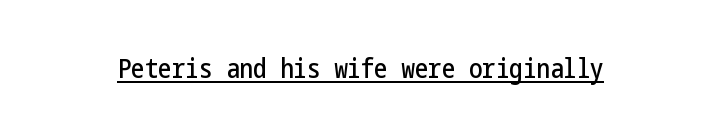
{"italic": "no", "underline": "yes", "letter_spacing": "normal", "letter_spacing_em": 0.0, "glyph_px": 27}
